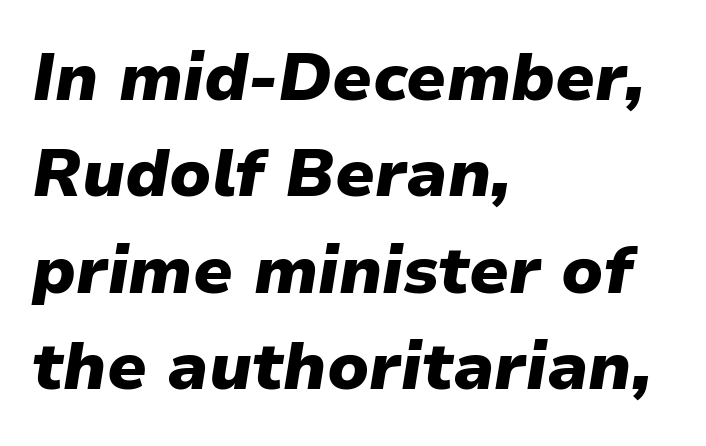
Q: Is the text bold? A: Yes.
Q: Is the text italic (slanted)? A: Yes, it leans right by about 9 degrees.
Q: Is the text underlined? A: No.
Q: How is the paragraph aligned? A: Left-aligned.
Q: Is the spacing between letters normal or unusually wide? A: Normal.
Q: Is the spacing between lines tight, normal or loose? A: Normal.
Q: Width (condensed, normal, or wide)? A: Normal.
Q: Stroke contrast? A: Low.
Q: x-height? A: Medium.
Q: Monospaced? A: No.
